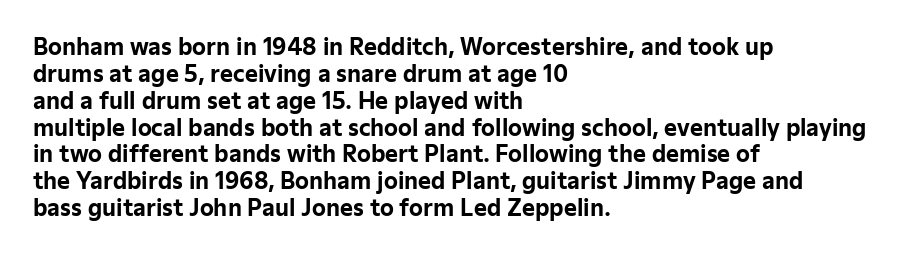
The image shows 22 px bold type, upright; set left-aligned, line spacing 1.22x, normal letter spacing, not underlined.
